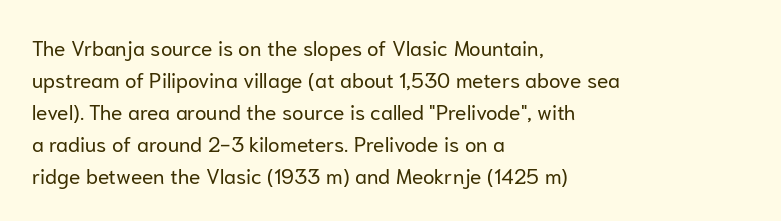
Q: Is the text bold? A: No.
Q: Is the text italic (slanted)? A: No, it is upright.
Q: Is the text underlined? A: No.
Q: How is the paragraph aligned? A: Left-aligned.
Q: Is the spacing between letters normal or unusually wide? A: Normal.
Q: Is the spacing between lines tight, normal or loose? A: Normal.
